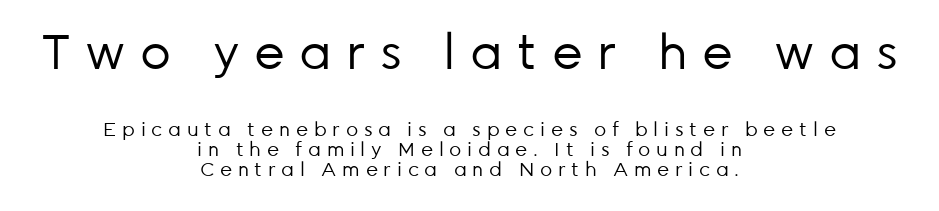
Q: Is the text bold? A: No.
Q: Is the text italic (slanted)? A: No, it is upright.
Q: Is the typeface a serif or a sans-serif typeface? A: Sans-serif.
Q: Is the text underlined? A: No.
Q: How is the paragraph aligned? A: Centered.
Q: Is the spacing between letters normal or unusually wide? A: Unusually wide.
Q: Is the spacing between lines tight, normal or loose? A: Tight.
Q: Which block of text is set in a larger size, the first (top) or the second (bottom)? A: The first (top) one.
Q: Width (condensed, normal, or wide)? A: Normal.
Q: Stroke contrast? A: Low.
Q: x-height? A: Medium.
Q: Monospaced? A: No.
